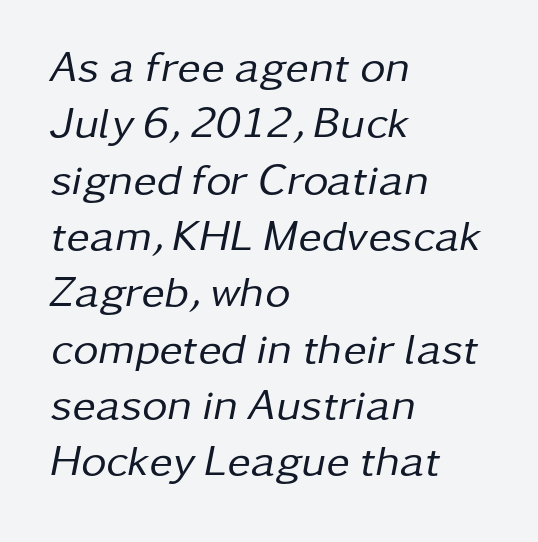
{"italic": "yes", "lean": "right", "slant_degrees": 11, "bold": "no", "weight": "regular", "width": "normal", "stroke_contrast": "low", "x_height": "medium", "monospaced": "no", "underline": "no", "align": "left", "line_spacing": "normal", "line_spacing_ratio": 1.28, "letter_spacing": "normal", "letter_spacing_em": 0.0, "glyph_px": 44}
